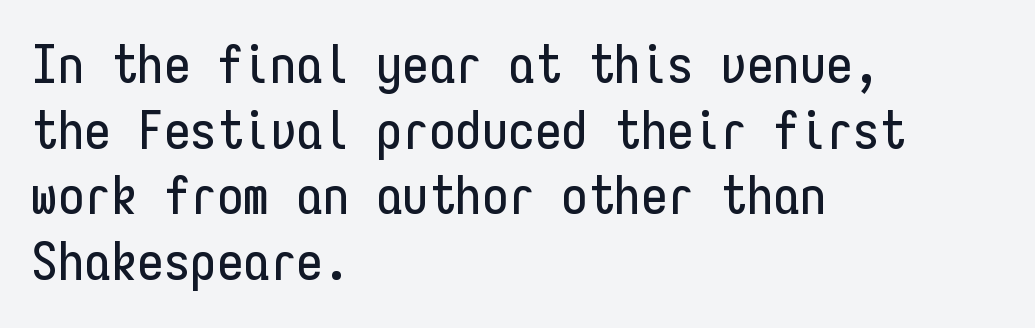
The image shows 53 px condensed sans-serif type, upright, monospaced; set left-aligned, line spacing 1.24x, normal letter spacing, not underlined; low stroke contrast and a medium x-height.
